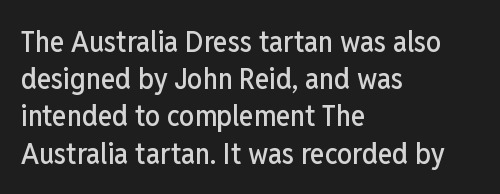
The image shows 30 px condensed sans-serif type, upright; set left-aligned, line spacing 1.24x, normal letter spacing, not underlined; low stroke contrast and a medium x-height.
